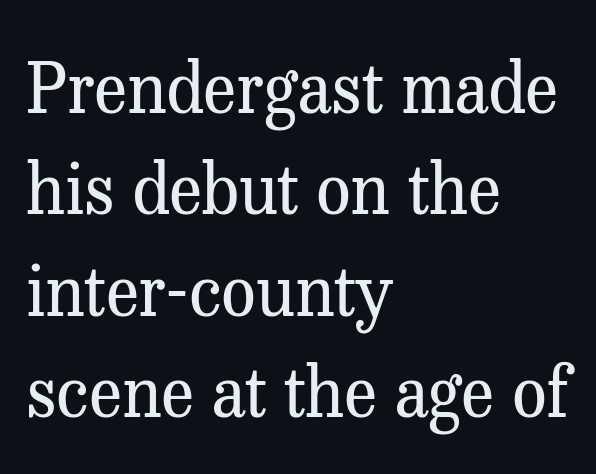
The image shows 69 px regular-weight serif type, upright; set left-aligned, normal line spacing (1.47x), normal letter spacing, not underlined; medium stroke contrast and a medium x-height.
